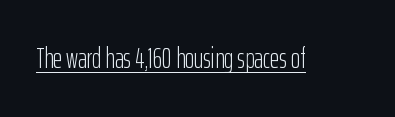
Q: Is the text bold? A: No.
Q: Is the text italic (slanted)? A: No, it is upright.
Q: Is the typeface a serif or a sans-serif typeface? A: Sans-serif.
Q: Is the text underlined? A: Yes.
Q: Is the spacing between letters normal or unusually wide? A: Normal.
Q: Width (condensed, normal, or wide)? A: Condensed.
Q: Stroke contrast? A: Low.
Q: x-height? A: Medium.
Q: Monospaced? A: No.
